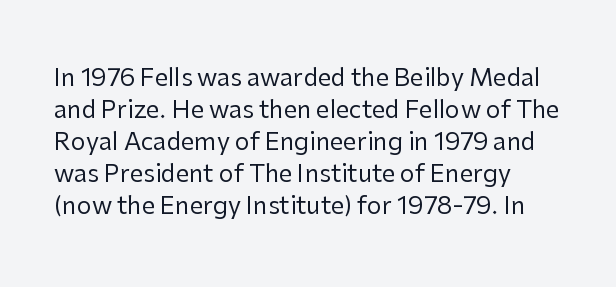
The image shows 24 px text type, upright; set normal line spacing (1.33x), normal letter spacing, not underlined.
